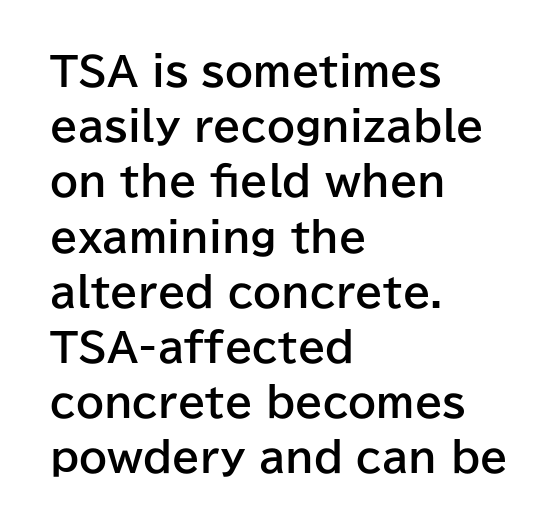
The image shows 40 px bold sans-serif type, upright; set left-aligned, normal line spacing (1.38x), normal letter spacing, not underlined; low stroke contrast and a medium x-height.
